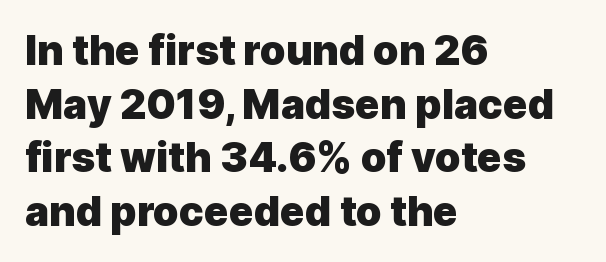
{"serif": "no", "italic": "no", "bold": "yes", "weight": "heavy", "width": "normal", "x_height": "medium", "monospaced": "no", "underline": "no", "align": "left", "line_spacing": "normal", "line_spacing_ratio": 1.31, "letter_spacing": "normal", "letter_spacing_em": 0.0, "glyph_px": 41}
